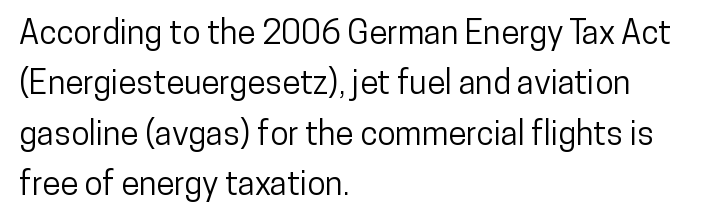
{"serif": "no", "italic": "no", "width": "condensed", "stroke_contrast": "low", "x_height": "medium", "monospaced": "no", "underline": "no", "align": "left", "line_spacing": "normal", "line_spacing_ratio": 1.53, "letter_spacing": "normal", "letter_spacing_em": 0.0, "glyph_px": 33}
